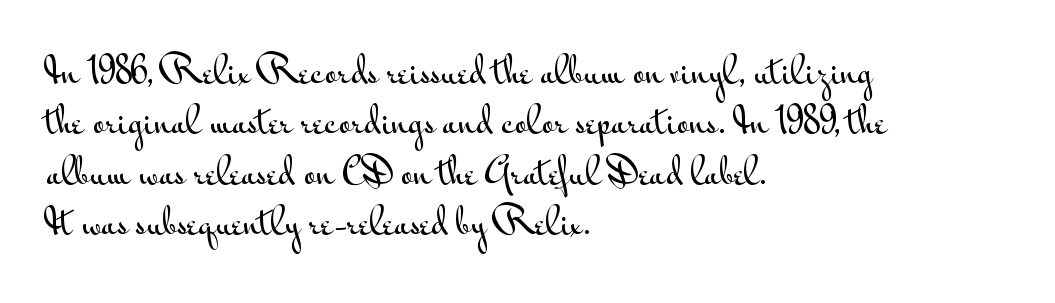
{"serif": "no", "width": "wide", "stroke_contrast": "medium", "x_height": "small", "monospaced": "no", "underline": "no", "align": "left", "line_spacing": "normal", "line_spacing_ratio": 1.48, "letter_spacing": "normal", "letter_spacing_em": 0.0, "glyph_px": 34}
